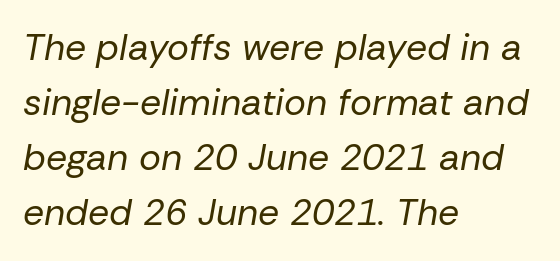
Q: Is the text bold? A: No.
Q: Is the text italic (slanted)? A: Yes, it leans right by about 10 degrees.
Q: Is the text underlined? A: No.
Q: How is the paragraph aligned? A: Left-aligned.
Q: Is the spacing between letters normal or unusually wide? A: Normal.
Q: Is the spacing between lines tight, normal or loose? A: Normal.
Q: Width (condensed, normal, or wide)? A: Normal.
Q: Stroke contrast? A: Low.
Q: x-height? A: Medium.
Q: Monospaced? A: No.
